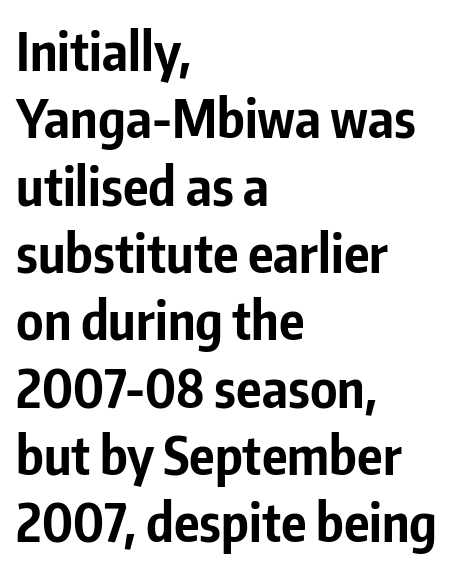
{"serif": "no", "italic": "no", "bold": "yes", "weight": "bold", "width": "condensed", "stroke_contrast": "low", "x_height": "medium", "monospaced": "no", "underline": "no", "align": "left", "line_spacing": "normal", "line_spacing_ratio": 1.27, "letter_spacing": "normal", "letter_spacing_em": 0.0, "glyph_px": 53}
